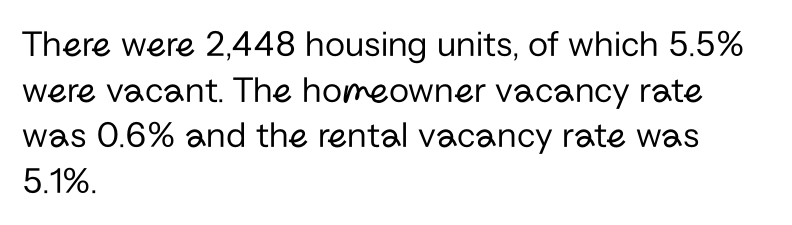
{"serif": "no", "italic": "no", "bold": "no", "weight": "regular", "width": "normal", "stroke_contrast": "low", "x_height": "medium", "monospaced": "no", "underline": "no", "align": "left", "line_spacing_ratio": 1.23, "letter_spacing": "normal", "letter_spacing_em": 0.0, "glyph_px": 37}
